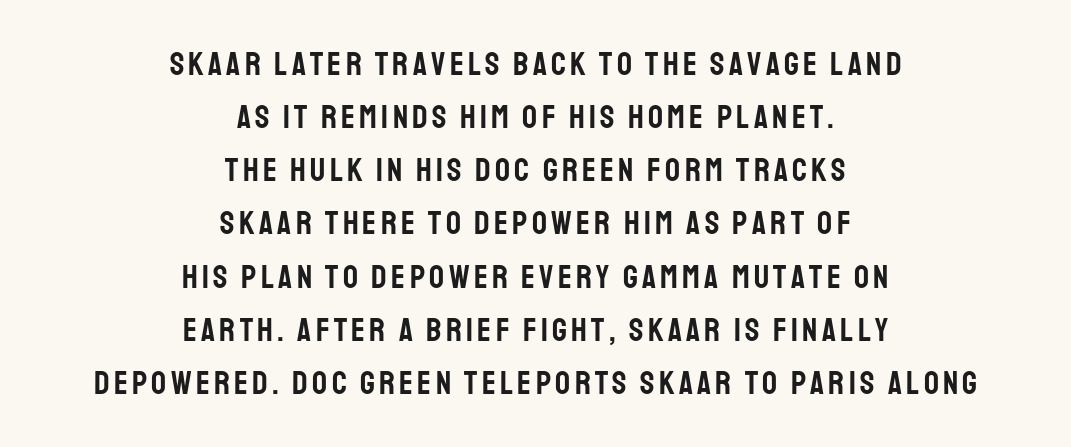
{"serif": "no", "italic": "no", "width": "condensed", "stroke_contrast": "low", "x_height": "large", "monospaced": "no", "underline": "no", "align": "center", "line_spacing": "normal", "line_spacing_ratio": 1.61, "glyph_px": 33}
